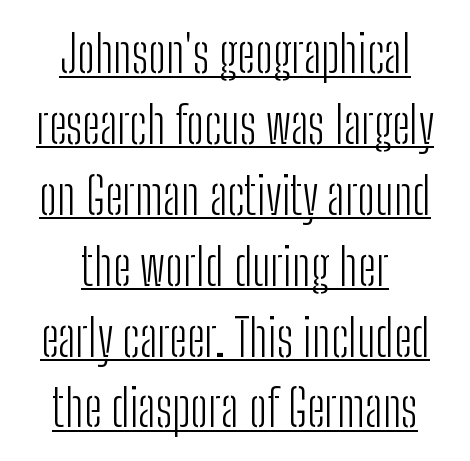
Q: Is the text bold? A: No.
Q: Is the text italic (slanted)? A: No, it is upright.
Q: Is the typeface a serif or a sans-serif typeface? A: Sans-serif.
Q: Is the text underlined? A: Yes.
Q: How is the paragraph aligned? A: Centered.
Q: Is the spacing between letters normal or unusually wide? A: Normal.
Q: Is the spacing between lines tight, normal or loose? A: Normal.
Q: Width (condensed, normal, or wide)? A: Condensed.
Q: Stroke contrast? A: Low.
Q: x-height? A: Medium.
Q: Monospaced? A: No.
